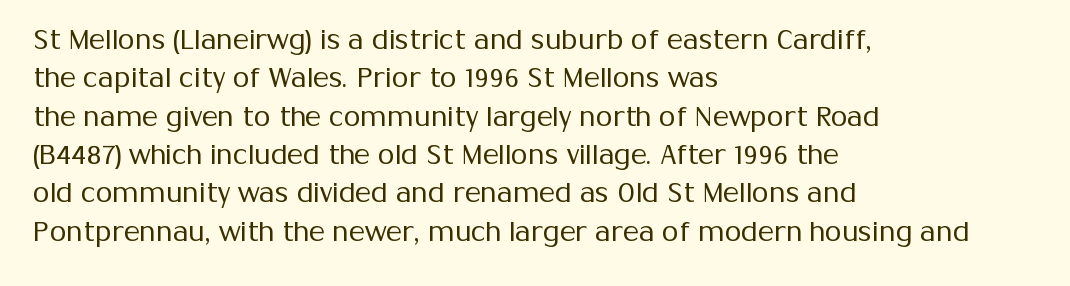
The image shows 27 px text type, upright; set left-aligned, normal line spacing (1.42x), normal letter spacing, not underlined.
